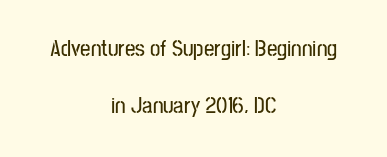
Descenders are the only things crossing below the line. A typesetter would mark this as roman, not italic. Line starts and ends both wander, symmetrically. Nobody touched the tracking dial on this one. Does the leading feel generous? Absolutely, it's lavish.
